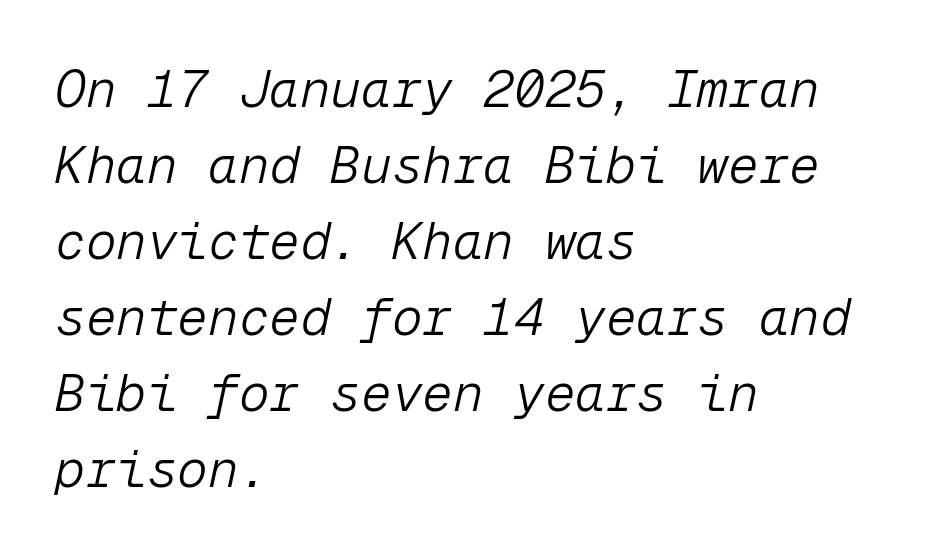
The image shows 51 px light type, italic (leaning right), monospaced; set left-aligned, normal line spacing (1.49x), normal letter spacing, not underlined; low stroke contrast and a medium x-height.
